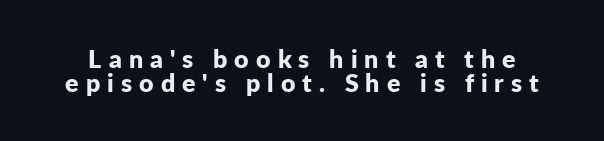
{"italic": "no", "bold": "yes", "underline": "no", "line_spacing": "tight", "line_spacing_ratio": 0.95, "letter_spacing": "wide", "letter_spacing_em": 0.28, "glyph_px": 25}
